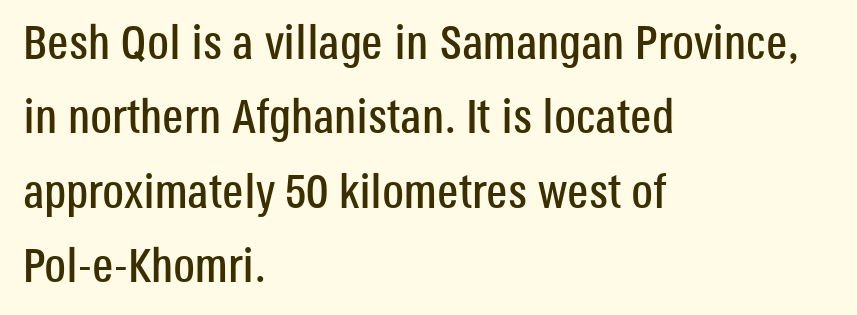
{"serif": "no", "italic": "no", "width": "condensed", "stroke_contrast": "low", "x_height": "large", "monospaced": "no", "underline": "no", "align": "left", "line_spacing": "normal", "line_spacing_ratio": 1.55, "letter_spacing": "normal", "letter_spacing_em": 0.0, "glyph_px": 48}
